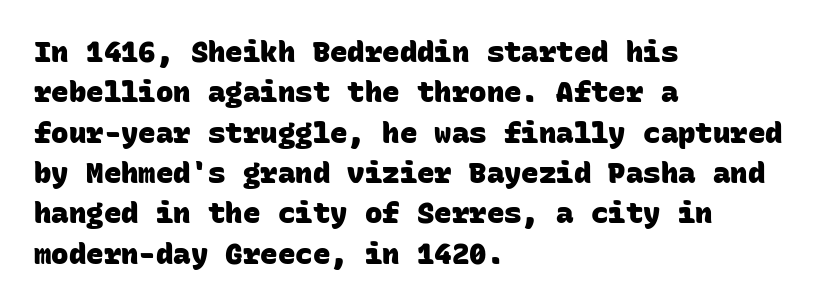
The image shows 29 px heavy sans-serif type, monospaced; set left-aligned, normal line spacing (1.39x), normal letter spacing, not underlined; low stroke contrast and a large x-height.
